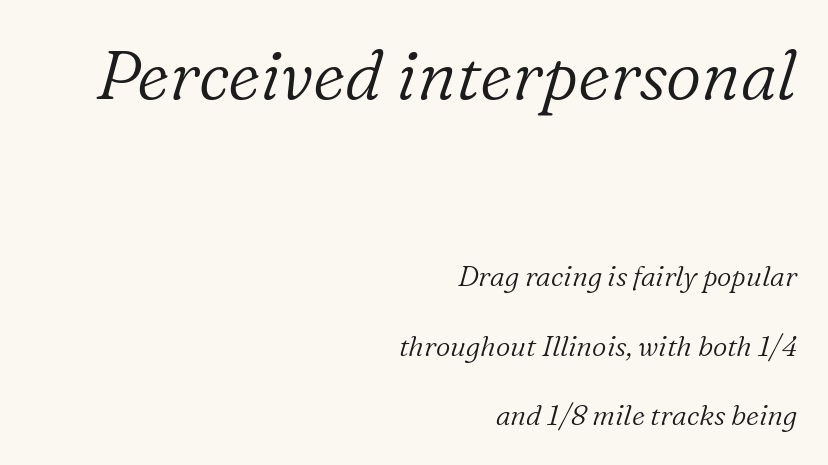
{"serif": "yes", "italic": "yes", "lean": "right", "slant_degrees": 16, "bold": "no", "weight": "light", "width": "normal", "stroke_contrast": "low", "x_height": "medium", "monospaced": "no", "underline": "no", "align": "right", "line_spacing": "loose", "line_spacing_ratio": 2.49, "letter_spacing": "normal", "letter_spacing_em": 0.0, "larger_block": "first", "size_ratio": 2.46, "glyph_px": 69}
